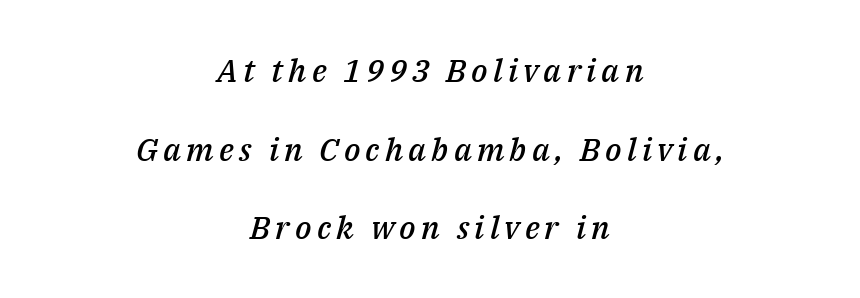
Casual observation: everything's sitting right in the middle. Airy leading. The axis of the letterforms is tilted away from vertical. Bold? Not quite — semibold, heavier than regular but stopping short. The face used here is proportionally spaced, like ordinary book or web type.
